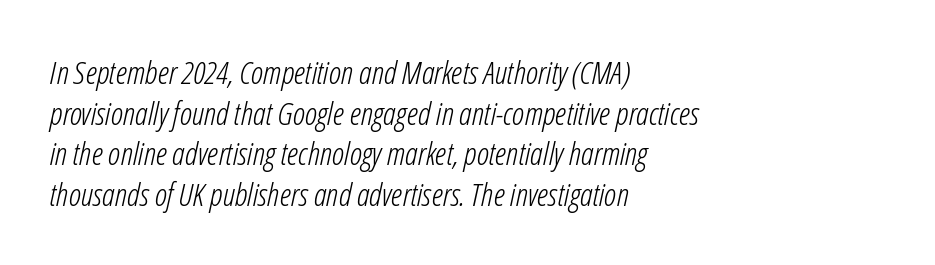
The image shows 32 px light, condensed type, italic (leaning right); set left-aligned, normal line spacing (1.27x), normal letter spacing, not underlined; low stroke contrast and a medium x-height.
